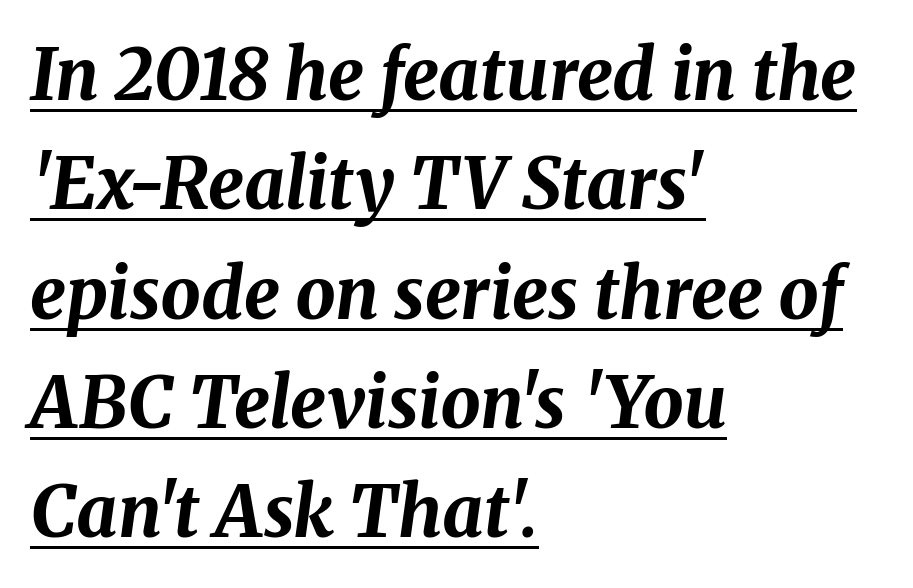
The image shows 71 px bold type, italic (leaning right); set left-aligned, normal line spacing (1.54x), normal letter spacing, underlined; medium stroke contrast and a medium x-height.
